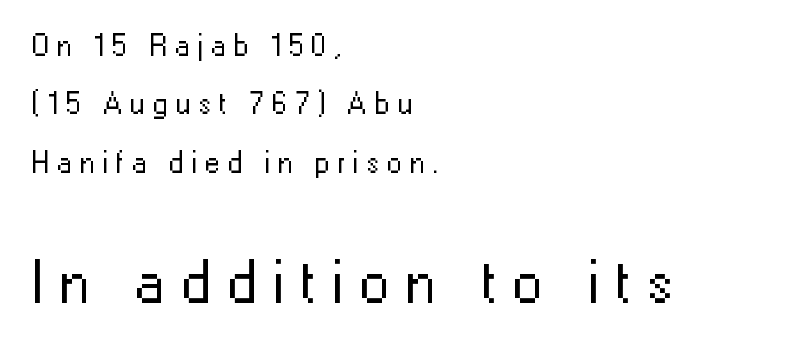
Q: Is the text bold? A: No.
Q: Is the text italic (slanted)? A: No, it is upright.
Q: Is the typeface a serif or a sans-serif typeface? A: Sans-serif.
Q: Is the text underlined? A: No.
Q: How is the paragraph aligned? A: Left-aligned.
Q: Is the spacing between letters normal or unusually wide? A: Unusually wide.
Q: Is the spacing between lines tight, normal or loose? A: Loose.
Q: Which block of text is set in a larger size, the first (top) or the second (bottom)? A: The second (bottom) one.
Q: Width (condensed, normal, or wide)? A: Normal.
Q: Stroke contrast? A: Low.
Q: x-height? A: Medium.
Q: Monospaced? A: No.
